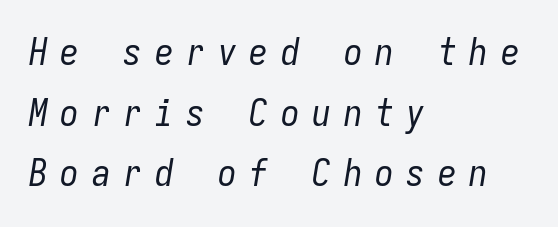
{"italic": "yes", "lean": "right", "slant_degrees": 9, "bold": "no", "weight": "regular", "width": "condensed", "stroke_contrast": "low", "x_height": "medium", "monospaced": "yes", "underline": "no", "align": "left", "line_spacing": "normal", "line_spacing_ratio": 1.64, "letter_spacing": "wide", "letter_spacing_em": 0.35, "glyph_px": 37}
